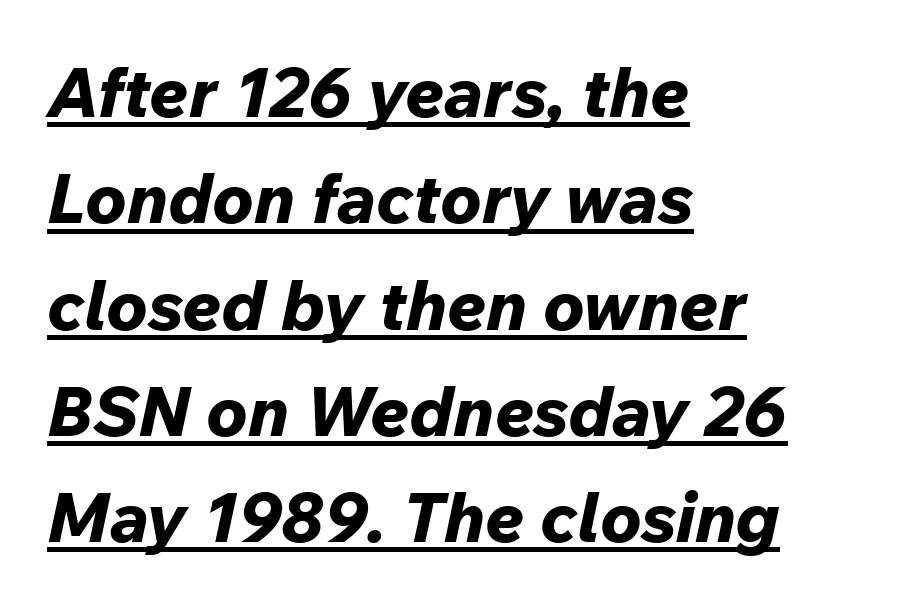
The image shows 69 px bold type, italic (leaning right); set left-aligned, normal line spacing (1.54x), normal letter spacing, underlined; low stroke contrast and a medium x-height.
